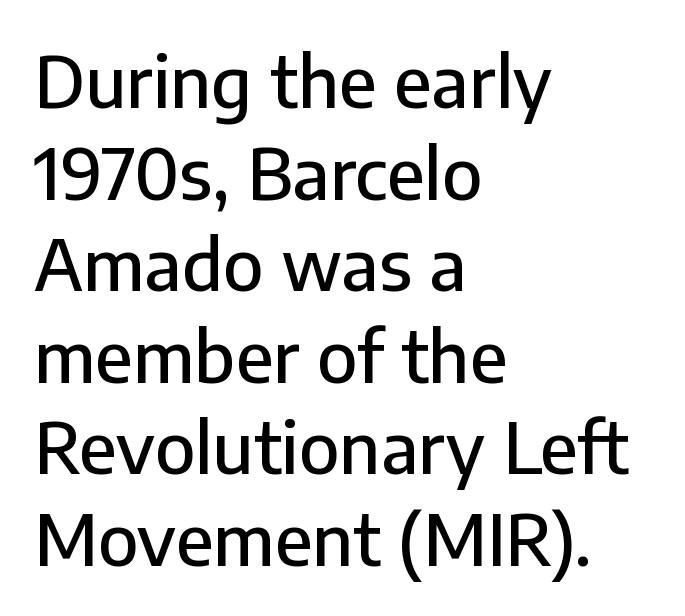
Italic: no, the glyphs are upright roman. Spacing between characters is what you'd get straight out of the box. Each letter's strokes conclude bluntly, with no projecting serifs. How would I describe the line gaps? Plain and ordinary.
